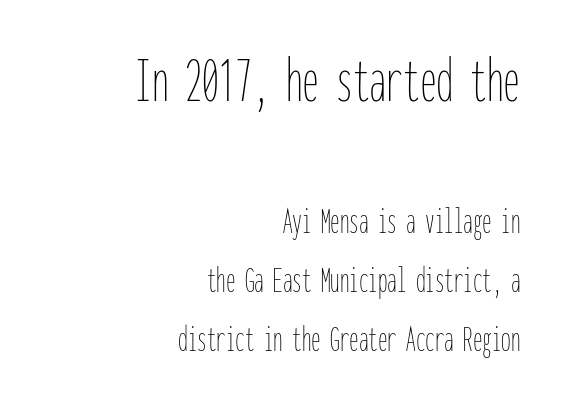
The image shows 67 px thin, condensed type, upright, monospaced; set right-aligned, normal line spacing (1.55x), normal letter spacing, not underlined; the first (top) block is 1.76x larger; low stroke contrast and a medium x-height.
